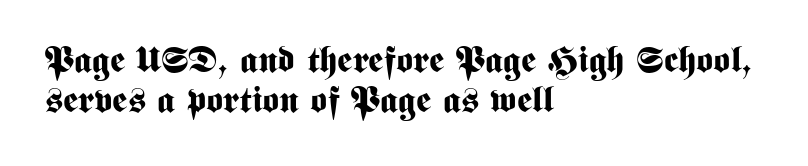
Successive baselines arrive quickly, one right under another. Is this a fixed-width face? No — the glyphs have proportional, varying widths. Glance below the letters and you will spot only blank space. Typeset ragged right — the left edge is the straight one.
